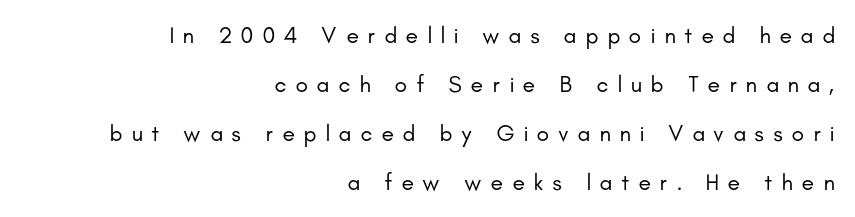
{"italic": "no", "bold": "no", "underline": "no", "align": "right", "line_spacing": "loose", "line_spacing_ratio": 2.13, "letter_spacing": "wide", "letter_spacing_em": 0.39, "glyph_px": 23}
